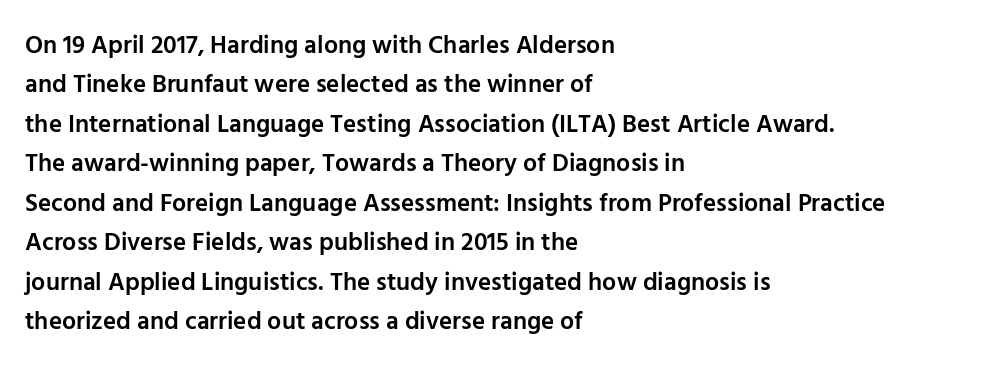
The image shows 25 px text type, upright; set left-aligned, normal line spacing (1.58x), normal letter spacing, not underlined.
